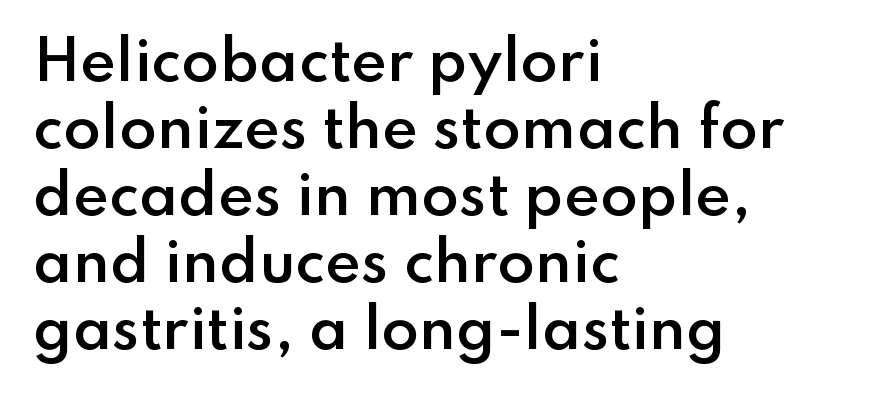
The image shows 55 px semibold sans-serif type, upright; set left-aligned, line spacing 1.22x, normal letter spacing, not underlined; low stroke contrast and a small x-height.
